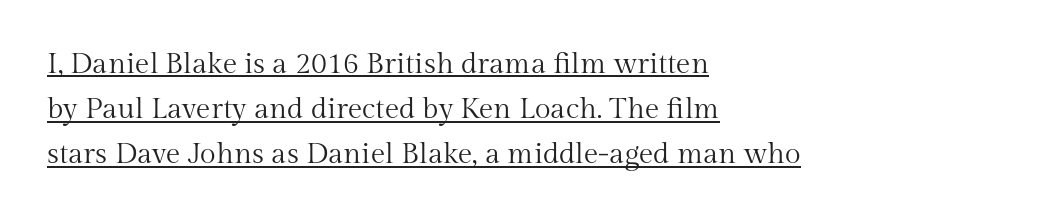
This sample uses a serif face. Tall strokes in this sample are plumb rather than angled. Think of a printed novel: that variable character pitch is what you see here. How are the letters spaced? Ordinarily, with no added tracking. These lines stack with their left ends in a neat column.
